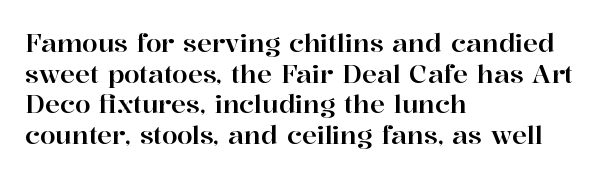
Q: Is the text italic (slanted)? A: No, it is upright.
Q: Is the text underlined? A: No.
Q: How is the paragraph aligned? A: Left-aligned.
Q: Is the spacing between letters normal or unusually wide? A: Normal.
